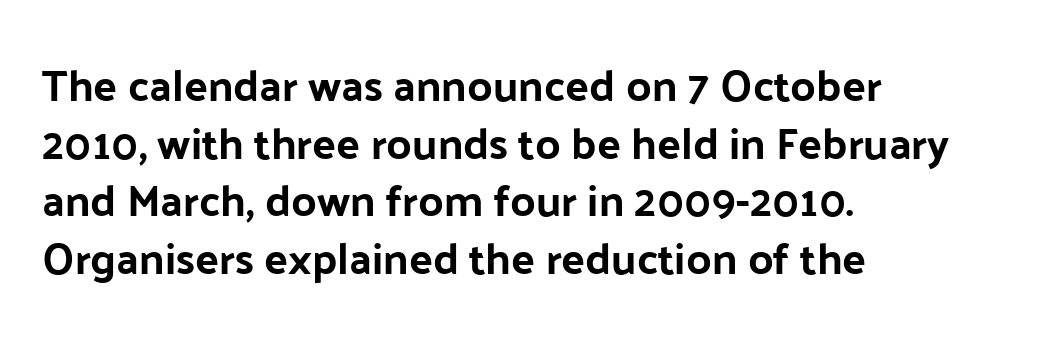
{"serif": "no", "italic": "no", "width": "normal", "stroke_contrast": "low", "x_height": "medium", "monospaced": "no", "underline": "no", "align": "left", "line_spacing": "normal", "line_spacing_ratio": 1.31, "letter_spacing": "normal", "letter_spacing_em": 0.0, "glyph_px": 44}
